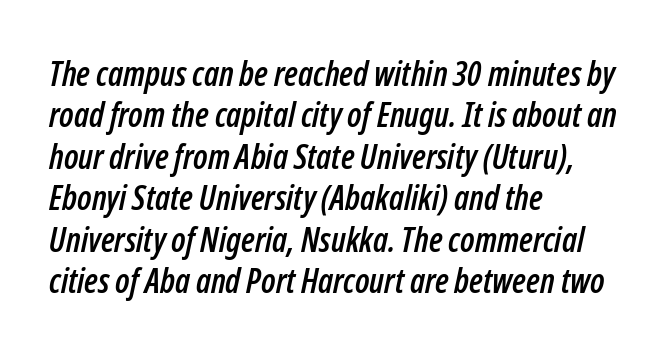
The image shows 34 px condensed type, italic (leaning right); set left-aligned, line spacing 1.22x, normal letter spacing, not underlined; low stroke contrast and a medium x-height.
